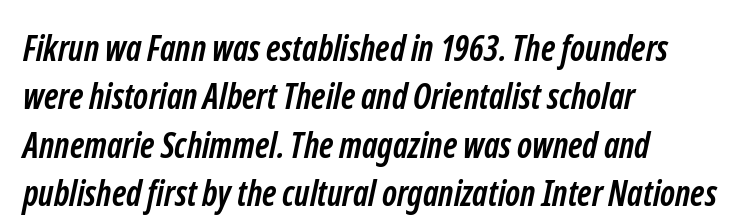
The image shows 35 px semibold, condensed sans-serif type; set left-aligned, normal line spacing (1.38x), normal letter spacing, not underlined; low stroke contrast and a medium x-height.
